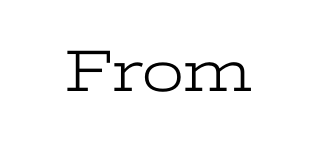
The image shows 60 px light, wide serif type, upright; set normal letter spacing, not underlined; low stroke contrast and a medium x-height.
